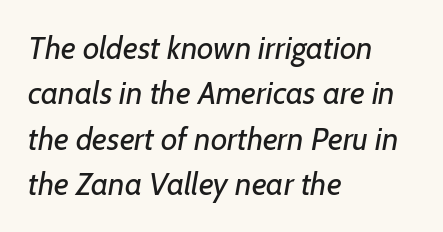
Q: Is the text bold? A: No.
Q: Is the typeface a serif or a sans-serif typeface? A: Sans-serif.
Q: Is the text underlined? A: No.
Q: How is the paragraph aligned? A: Left-aligned.
Q: Is the spacing between letters normal or unusually wide? A: Normal.
Q: Is the spacing between lines tight, normal or loose? A: Normal.
Q: Width (condensed, normal, or wide)? A: Normal.
Q: Stroke contrast? A: Low.
Q: x-height? A: Medium.
Q: Monospaced? A: No.
